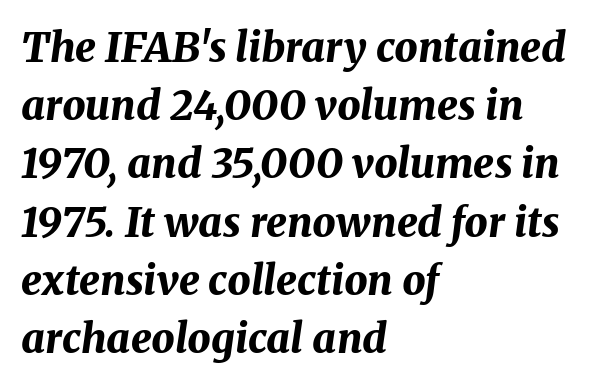
Honestly, there is no underline to notice here at all. The lines in this sample share a left origin and differ only in where they stop. Think of a printed novel: that variable character pitch is what you see here. Observe the ordinary spacing: letters are neighbours, not strangers.
